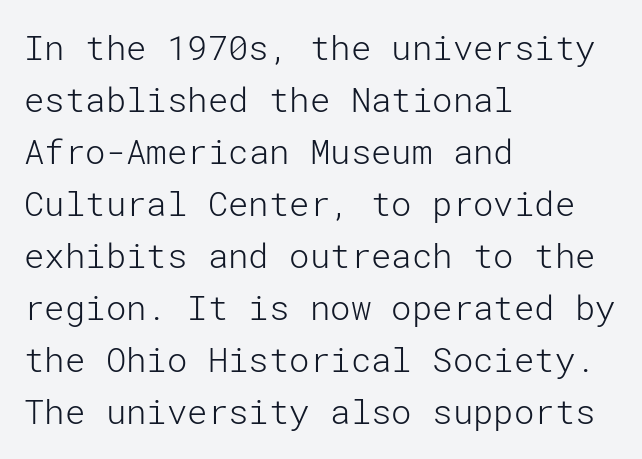
{"serif": "no", "italic": "no", "bold": "no", "weight": "light", "width": "normal", "stroke_contrast": "low", "x_height": "medium", "underline": "no", "align": "left", "line_spacing": "normal", "line_spacing_ratio": 1.53, "letter_spacing": "normal", "letter_spacing_em": 0.0, "glyph_px": 34}
